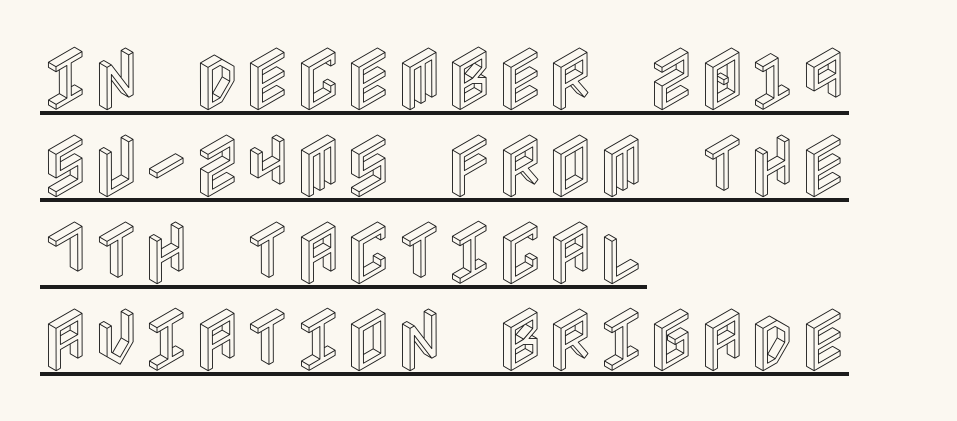
Rows of type keep a routine distance in the vertical direction. Nothing unusual about the tracking: characters are spaced as the font intends. Reading down the block, your eye returns to a fixed left position each line. A roman cut, with each character standing at attention. A baseline rule has been typeset under these characters.
